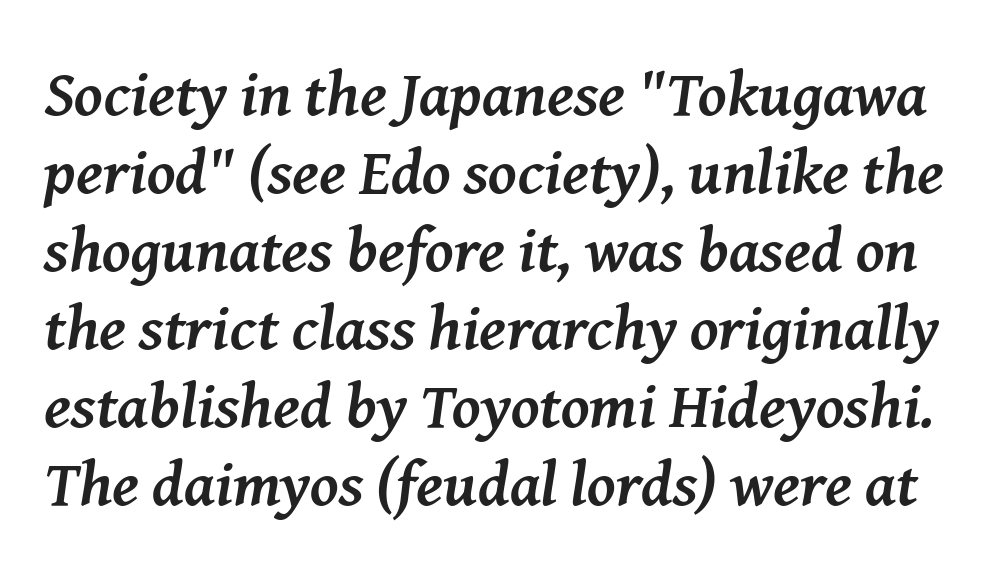
Q: Is the text bold? A: Yes.
Q: Is the text italic (slanted)? A: Yes, it leans right by about 8 degrees.
Q: Is the typeface a serif or a sans-serif typeface? A: Serif.
Q: Is the text underlined? A: No.
Q: Is the spacing between letters normal or unusually wide? A: Normal.
Q: Width (condensed, normal, or wide)? A: Normal.
Q: Stroke contrast? A: Medium.
Q: x-height? A: Medium.
Q: Monospaced? A: No.
